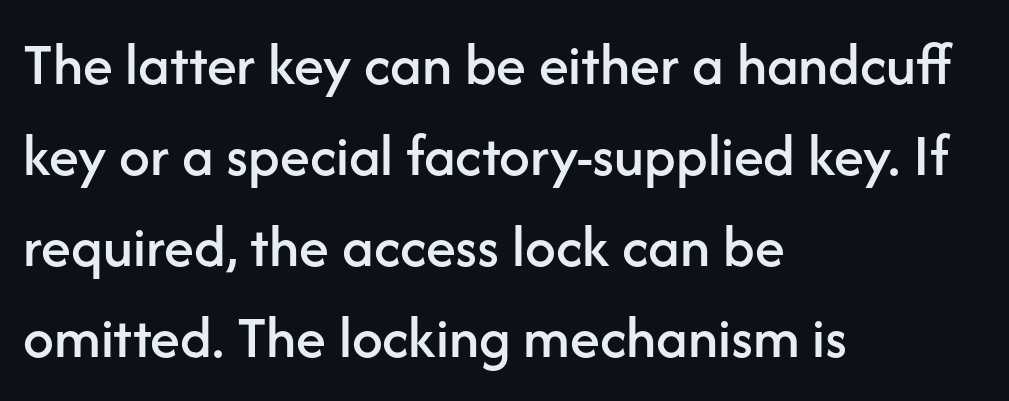
To sum up the face: it is a sans, with no serifs. The typography opts for an upright posture over an oblique one. Spacing verdict: proportional, widths tailored to each character. Line spacing here is normal.
